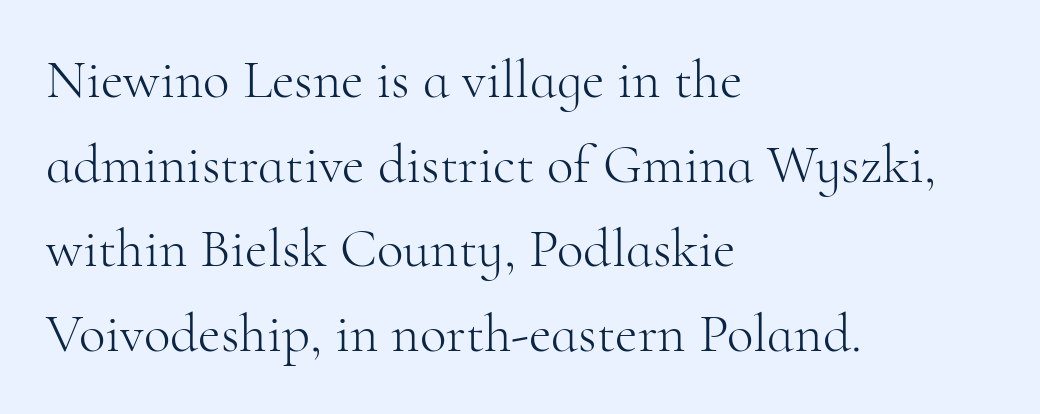
Letters have the restrained weight of plain body copy at most. Check under the words: just untouched page. The designer left line spacing at the default. The face used here is proportionally spaced, like ordinary book or web type.
